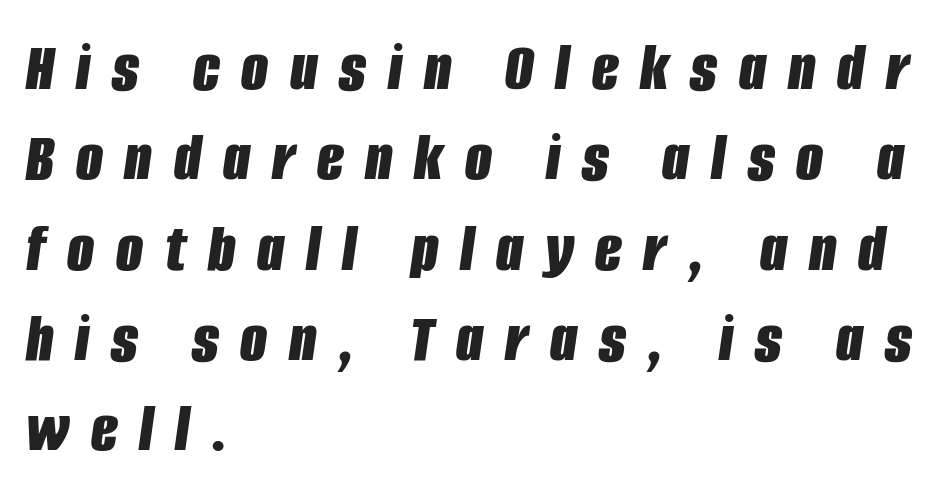
{"italic": "yes", "lean": "right", "slant_degrees": 8, "bold": "yes", "weight": "bold", "width": "condensed", "stroke_contrast": "low", "x_height": "large", "monospaced": "no", "underline": "no", "align": "left", "line_spacing": "normal", "line_spacing_ratio": 1.29, "letter_spacing": "wide", "letter_spacing_em": 0.31, "glyph_px": 70}
